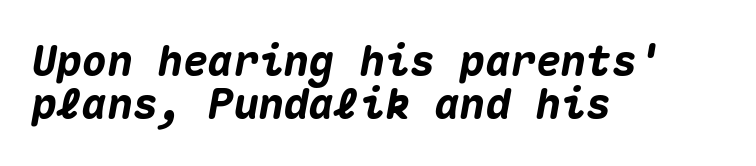
The image shows 42 px heavy type, italic (leaning right), monospaced; set left-aligned, tight line spacing (1.03x), normal letter spacing, not underlined; medium stroke contrast and a medium x-height.
